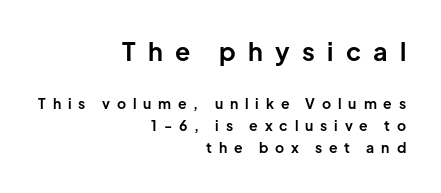
{"italic": "no", "bold": "yes", "underline": "no", "align": "right", "line_spacing": "normal", "line_spacing_ratio": 1.57, "letter_spacing": "wide", "letter_spacing_em": 0.49, "larger_block": "first", "size_ratio": 1.79, "glyph_px": 25}
